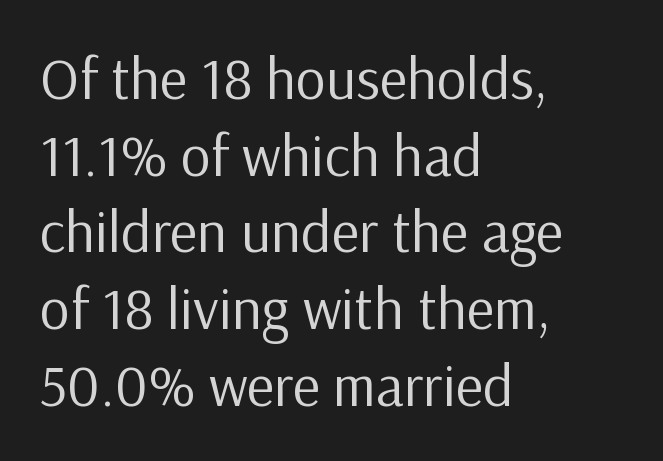
{"serif": "no", "italic": "no", "bold": "no", "weight": "regular", "width": "normal", "stroke_contrast": "low", "x_height": "medium", "monospaced": "no", "underline": "no", "align": "left", "line_spacing": "normal", "line_spacing_ratio": 1.3, "letter_spacing": "normal", "letter_spacing_em": 0.0, "glyph_px": 59}
